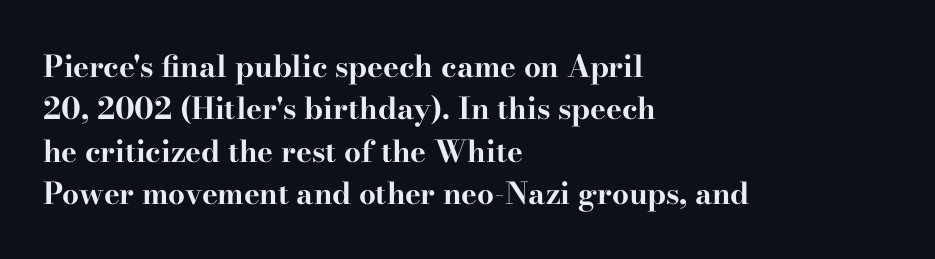
Q: Is the text bold? A: Yes.
Q: Is the text italic (slanted)? A: No, it is upright.
Q: Is the typeface a serif or a sans-serif typeface? A: Serif.
Q: Is the text underlined? A: No.
Q: How is the paragraph aligned? A: Left-aligned.
Q: Is the spacing between letters normal or unusually wide? A: Normal.
Q: Is the spacing between lines tight, normal or loose? A: Normal.
Q: Width (condensed, normal, or wide)? A: Wide.
Q: Stroke contrast? A: High.
Q: x-height? A: Small.
Q: Monospaced? A: No.
